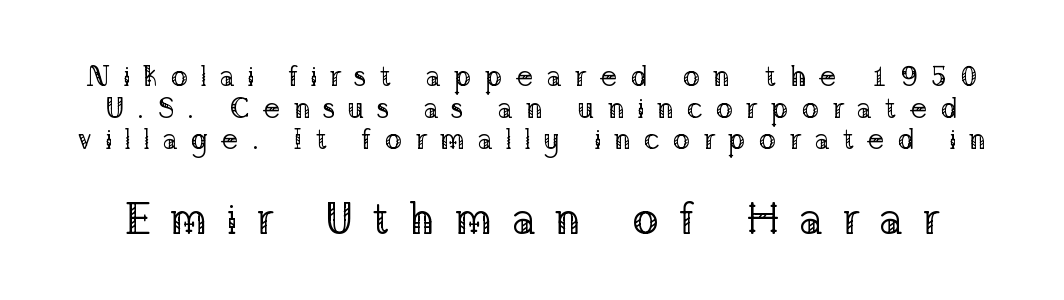
{"serif": "yes", "italic": "no", "bold": "no", "weight": "regular", "width": "normal", "stroke_contrast": "low", "x_height": "medium", "monospaced": "no", "underline": "no", "line_spacing": "tight", "line_spacing_ratio": 1.09, "letter_spacing": "wide", "letter_spacing_em": 0.43, "larger_block": "second", "size_ratio": 1.52, "glyph_px": 44}
